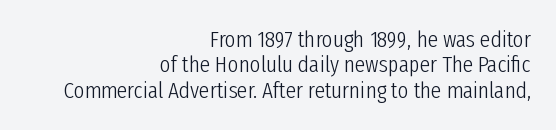
What stands out about the letter spacing? Nothing — it is the standard amount. Leading is clearly below the norm, producing a dense column. Has an underline been added? It has not. If you drew a line through each stem, it would be perfectly vertical. Leftover space on each line is placed entirely before the opening word. Ink coverage per letter is moderate at most.
